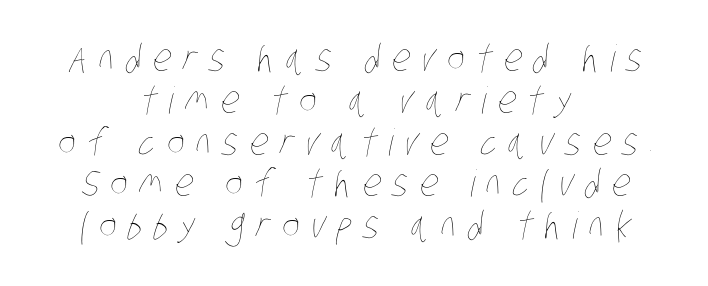
Q: Is the text bold? A: No.
Q: Is the text underlined? A: No.
Q: How is the paragraph aligned? A: Centered.
Q: Is the spacing between letters normal or unusually wide? A: Unusually wide.
Q: Is the spacing between lines tight, normal or loose? A: Tight.
Q: Width (condensed, normal, or wide)? A: Condensed.
Q: Stroke contrast? A: Low.
Q: x-height? A: Large.
Q: Monospaced? A: No.
